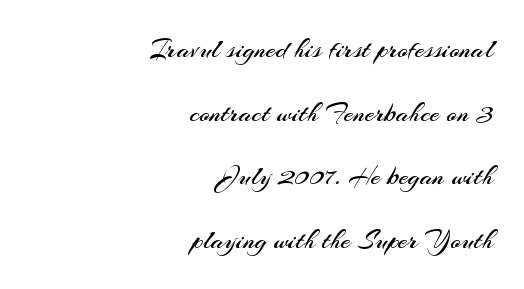
Q: Is the text bold? A: No.
Q: Is the text italic (slanted)? A: Yes.
Q: Is the typeface a serif or a sans-serif typeface? A: Sans-serif.
Q: Is the text underlined? A: No.
Q: How is the paragraph aligned? A: Right-aligned.
Q: Is the spacing between letters normal or unusually wide? A: Normal.
Q: Is the spacing between lines tight, normal or loose? A: Loose.
Q: Width (condensed, normal, or wide)? A: Normal.
Q: Stroke contrast? A: Medium.
Q: x-height? A: Small.
Q: Monospaced? A: No.
